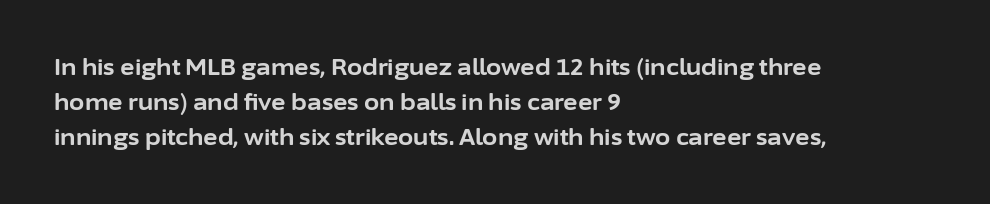
Q: Is the text bold? A: Yes.
Q: Is the text italic (slanted)? A: No, it is upright.
Q: Is the text underlined? A: No.
Q: How is the paragraph aligned? A: Left-aligned.
Q: Is the spacing between letters normal or unusually wide? A: Normal.
Q: Is the spacing between lines tight, normal or loose? A: Normal.
